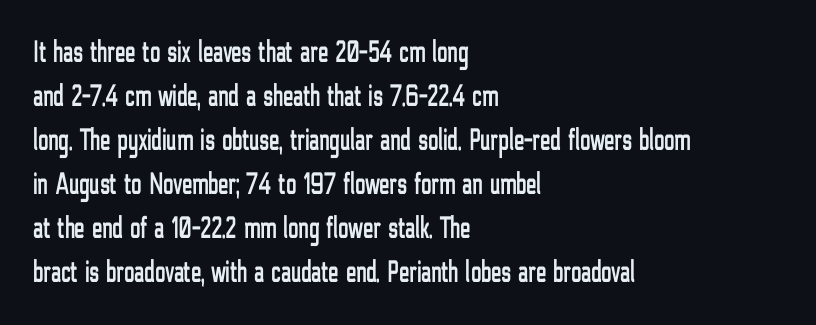
Q: Is the text italic (slanted)? A: No, it is upright.
Q: Is the typeface a serif or a sans-serif typeface? A: Sans-serif.
Q: Is the text underlined? A: No.
Q: How is the paragraph aligned? A: Left-aligned.
Q: Is the spacing between letters normal or unusually wide? A: Normal.
Q: Is the spacing between lines tight, normal or loose? A: Normal.
Q: Width (condensed, normal, or wide)? A: Condensed.
Q: Stroke contrast? A: Low.
Q: x-height? A: Medium.
Q: Monospaced? A: No.
